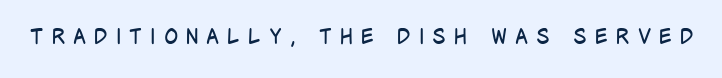
The image shows 21 px text type, upright; set unusually wide letter spacing (+0.38 em), not underlined.
